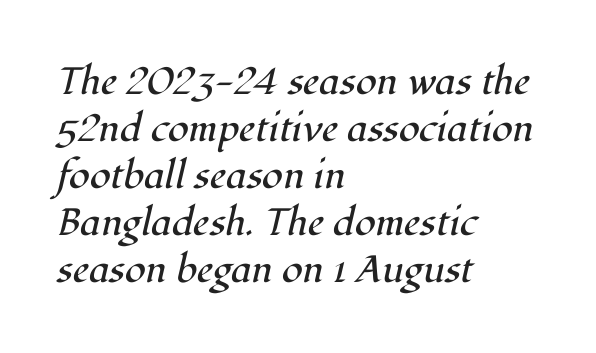
The image shows 38 px regular-weight serif type, italic (leaning right); set left-aligned, line spacing 1.24x, normal letter spacing, not underlined; high stroke contrast and a medium x-height.
